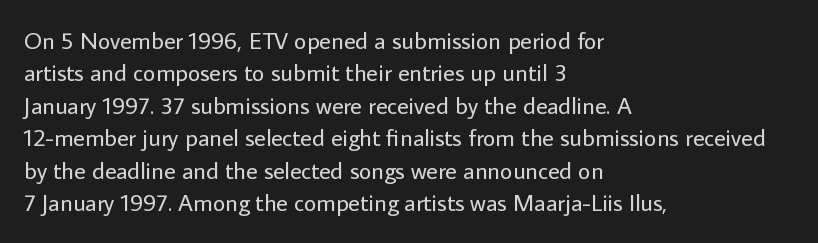
The typesetter chose a ragged-right arrangement here. In terms of letterspacing, this is plain default setting. Descenders hang freely into open space. A typesetter would call this leading conventional body-copy spacing. Stems and bowls with no extra thickness — not bold.
